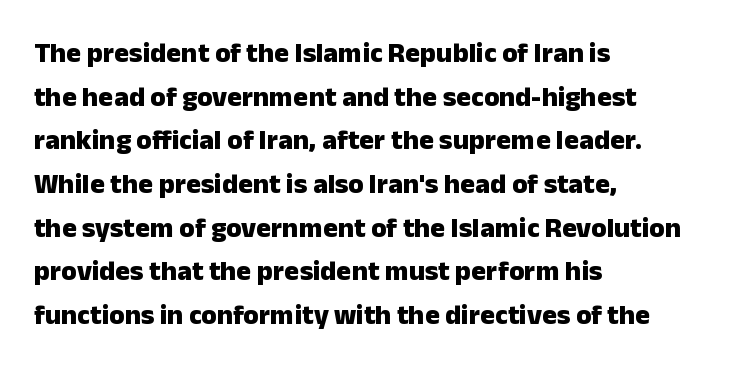
The image shows 28 px heavy sans-serif type, upright; set left-aligned, normal line spacing (1.56x), normal letter spacing, not underlined; low stroke contrast and a medium x-height.
